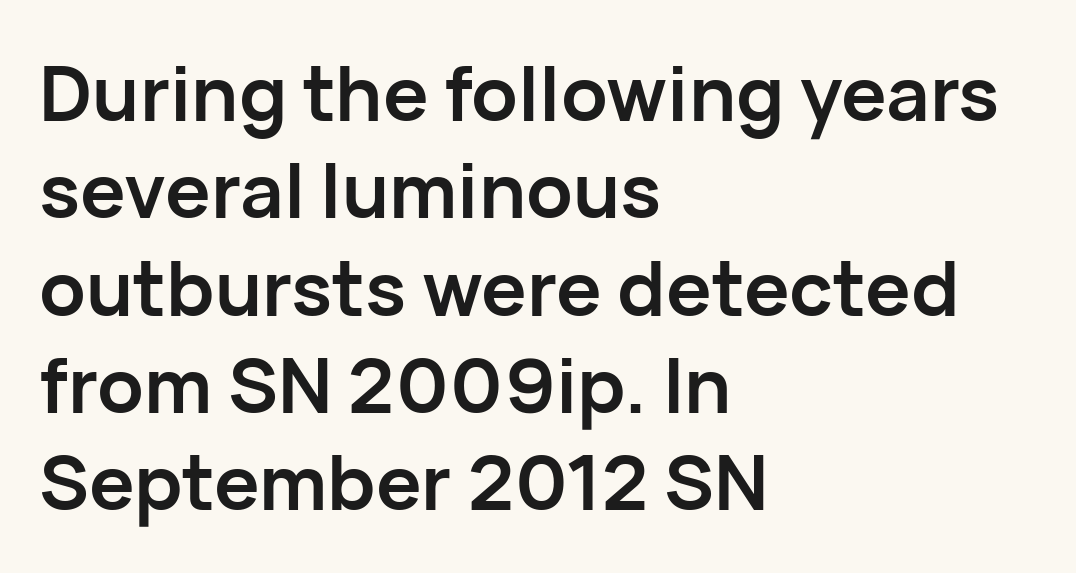
Character widths vary here, with narrow letters taking less room than wide ones. If you drew a line through each stem, it would be perfectly vertical. Compared with typical body copy, the letter spacing here is the same. The gap between lines stays unmarked.
